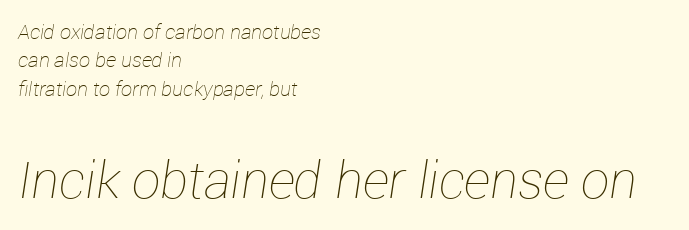
The image shows 51 px thin type, italic (leaning right); set left-aligned, normal line spacing (1.42x), normal letter spacing, not underlined; the second (bottom) block is 2.55x larger; low stroke contrast and a medium x-height.
